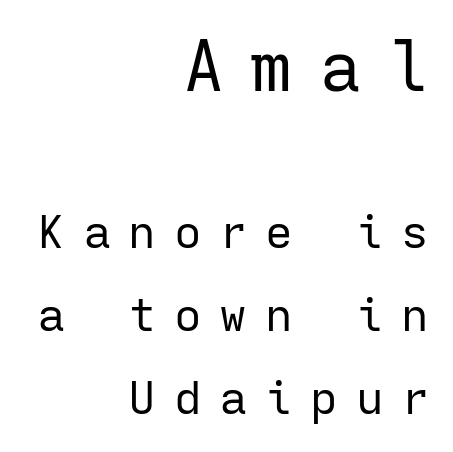
The tracking reads as deliberately expanded to a designer's eye. Leftover space on each line is placed entirely before the opening word. Nobody drew a line under any word here. The designer went with a sans here, leaving each stem footless. Weight class: somewhere from thin through regular.
